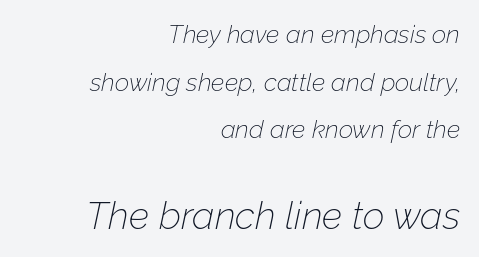
The letters in the lower block stand taller than those in the block above. Character widths vary here, with narrow letters taking less room than wide ones. Emphasis-style slanted type is in use. Leading: increased. Has an underline been added? It has not.
